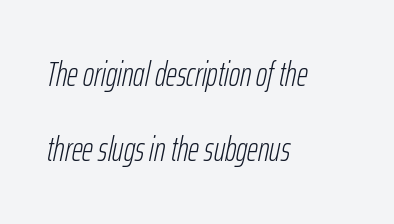
Q: Is the text bold? A: No.
Q: Is the text italic (slanted)? A: Yes, it leans right by about 12 degrees.
Q: Is the text underlined? A: No.
Q: How is the paragraph aligned? A: Left-aligned.
Q: Is the spacing between letters normal or unusually wide? A: Normal.
Q: Is the spacing between lines tight, normal or loose? A: Loose.
Q: Width (condensed, normal, or wide)? A: Condensed.
Q: Stroke contrast? A: Low.
Q: x-height? A: Medium.
Q: Monospaced? A: No.
